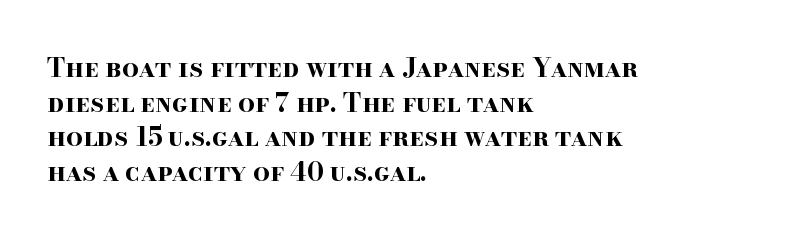
Do the letters lean? They stand straight. Standard letterfit; no display-style spreading of the glyphs. The strip under each line holds only bare page. The rendering anchors every line to the left-hand side. The glyphs have the mass of a bold cut. Quick note: interline space is typical.
